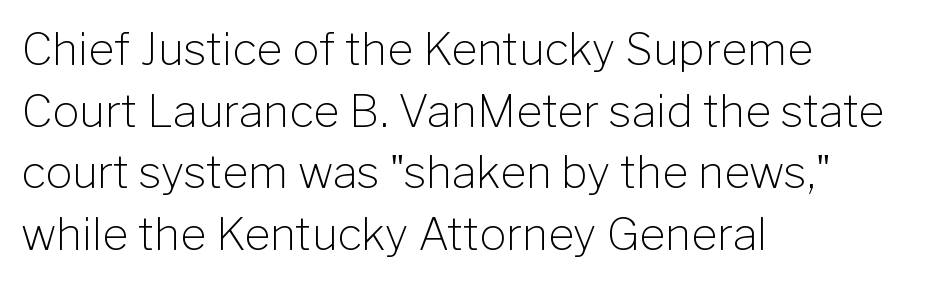
Q: Is the text bold? A: No.
Q: Is the text italic (slanted)? A: No, it is upright.
Q: Is the typeface a serif or a sans-serif typeface? A: Sans-serif.
Q: Is the text underlined? A: No.
Q: How is the paragraph aligned? A: Left-aligned.
Q: Is the spacing between letters normal or unusually wide? A: Normal.
Q: Is the spacing between lines tight, normal or loose? A: Normal.
Q: Width (condensed, normal, or wide)? A: Normal.
Q: Stroke contrast? A: Low.
Q: x-height? A: Medium.
Q: Monospaced? A: No.
